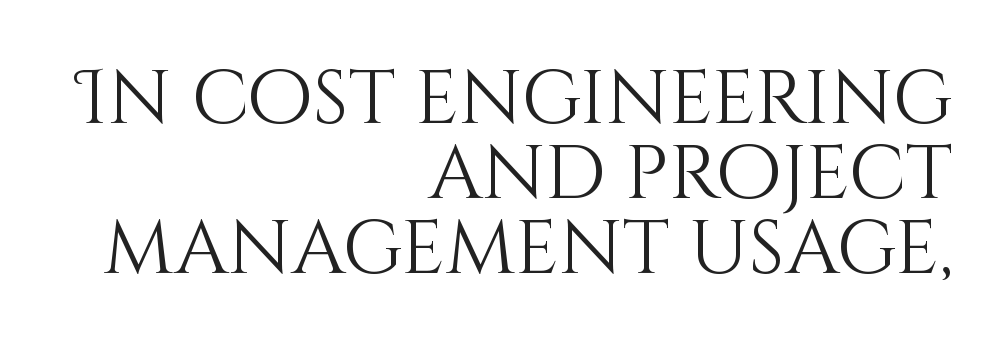
{"italic": "no", "bold": "no", "weight": "light", "width": "normal", "stroke_contrast": "medium", "x_height": "large", "monospaced": "no", "underline": "no", "align": "right", "line_spacing": "tight", "line_spacing_ratio": 0.99, "letter_spacing": "normal", "letter_spacing_em": 0.0, "glyph_px": 76}
